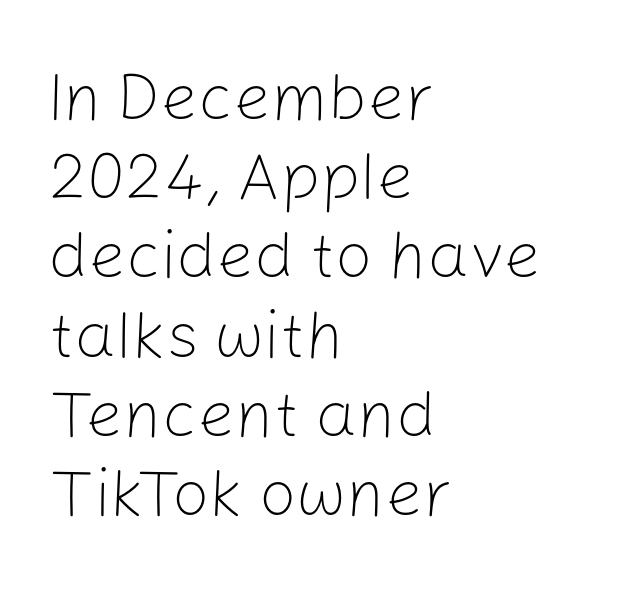
Looks like regular typesetting: each glyph gets only the width it needs. Regarding serifs, this sample does without them. Observe the ordinary spacing: letters are neighbours, not strangers. Unlike italic type, these characters show no tilt at all. The cut favours lightness, reaching ordinary text weight at its darkest. Descenders hang freely into open space.
